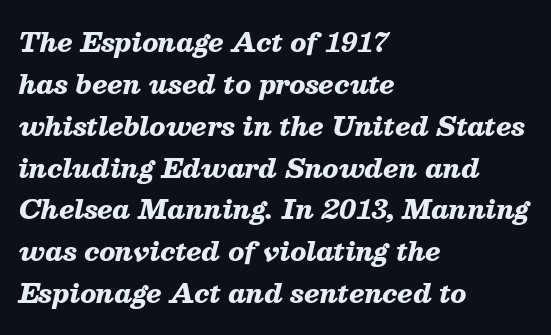
{"italic": "yes", "lean": "right", "slant_degrees": 13, "bold": "yes", "underline": "no", "align": "left", "line_spacing": "normal", "line_spacing_ratio": 1.61, "letter_spacing": "normal", "letter_spacing_em": 0.0, "glyph_px": 26}
